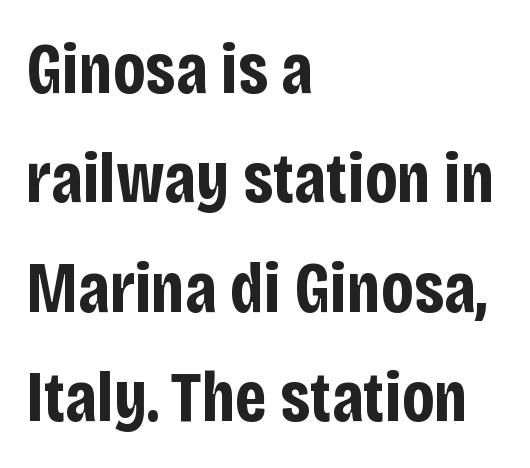
{"serif": "no", "italic": "no", "bold": "yes", "weight": "bold", "width": "condensed", "stroke_contrast": "low", "x_height": "large", "monospaced": "no", "underline": "no", "align": "left", "line_spacing": "normal", "line_spacing_ratio": 1.52, "letter_spacing": "normal", "letter_spacing_em": 0.0, "glyph_px": 72}
